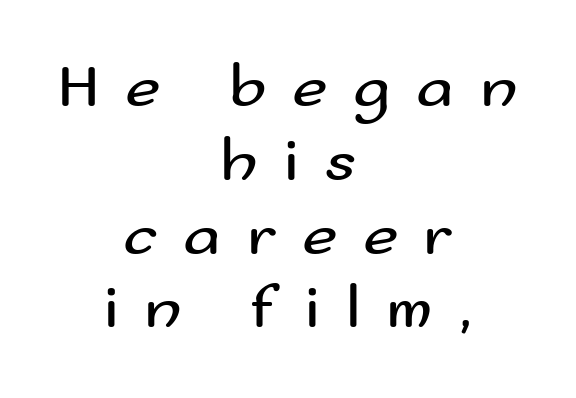
The image shows 61 px regular-weight, wide sans-serif type, upright; set centered, line spacing 1.21x, unusually wide letter spacing (+0.42 em), not underlined; medium stroke contrast and a small x-height.
